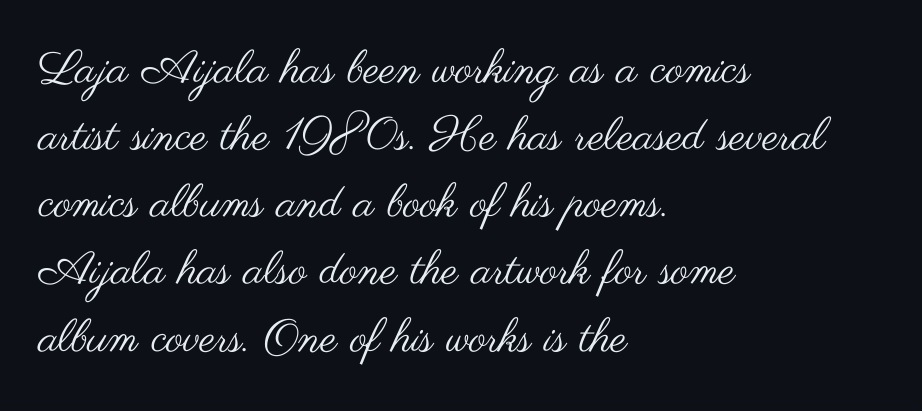
{"serif": "no", "bold": "no", "weight": "regular", "width": "wide", "stroke_contrast": "medium", "x_height": "small", "monospaced": "no", "underline": "no", "align": "left", "line_spacing": "normal", "line_spacing_ratio": 1.46, "letter_spacing": "normal", "letter_spacing_em": 0.0, "glyph_px": 46}
